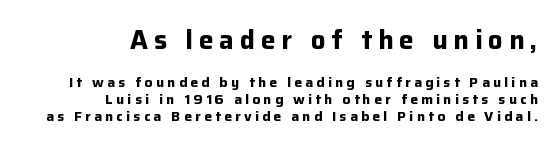
The image shows 26 px bold type, upright; set right-aligned, line spacing 1.2x, unusually wide letter spacing (+0.23 em), not underlined; the first (top) block is 1.86x larger.
